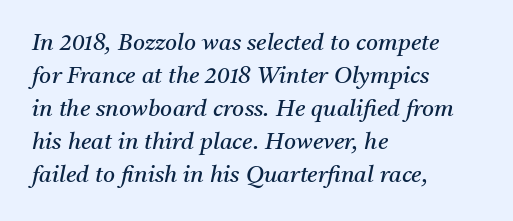
Q: Is the text bold? A: No.
Q: Is the text italic (slanted)? A: Yes, it leans right by about 11 degrees.
Q: Is the text underlined? A: No.
Q: How is the paragraph aligned? A: Left-aligned.
Q: Is the spacing between letters normal or unusually wide? A: Normal.
Q: Is the spacing between lines tight, normal or loose? A: Normal.
